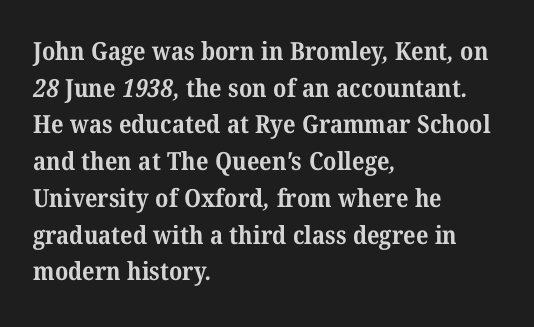
The image shows 25 px bold type; set left-aligned, normal line spacing (1.47x), normal letter spacing, not underlined.
